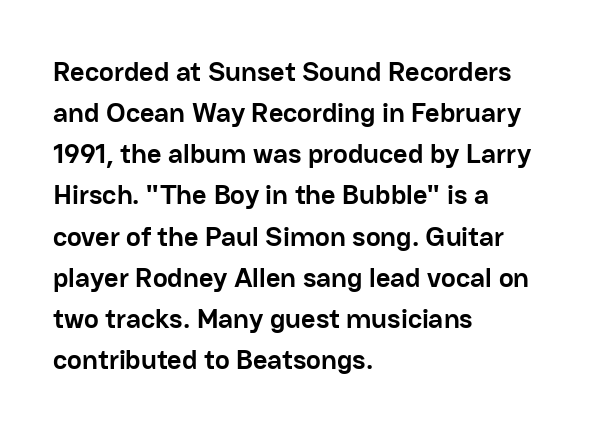
The image shows 28 px semibold sans-serif type, upright; set left-aligned, normal line spacing (1.47x), normal letter spacing, not underlined; low stroke contrast and a medium x-height.
